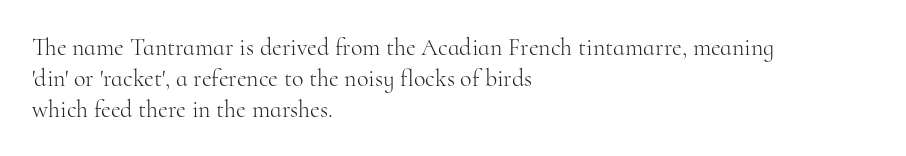
The image shows 24 px text type, upright; set left-aligned, normal line spacing (1.29x), normal letter spacing, not underlined.
